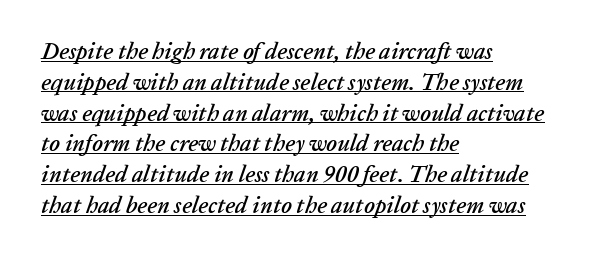
Q: Is the text italic (slanted)? A: Yes, it leans right by about 20 degrees.
Q: Is the text underlined? A: Yes.
Q: How is the paragraph aligned? A: Left-aligned.
Q: Is the spacing between letters normal or unusually wide? A: Normal.
Q: Is the spacing between lines tight, normal or loose? A: Normal.
